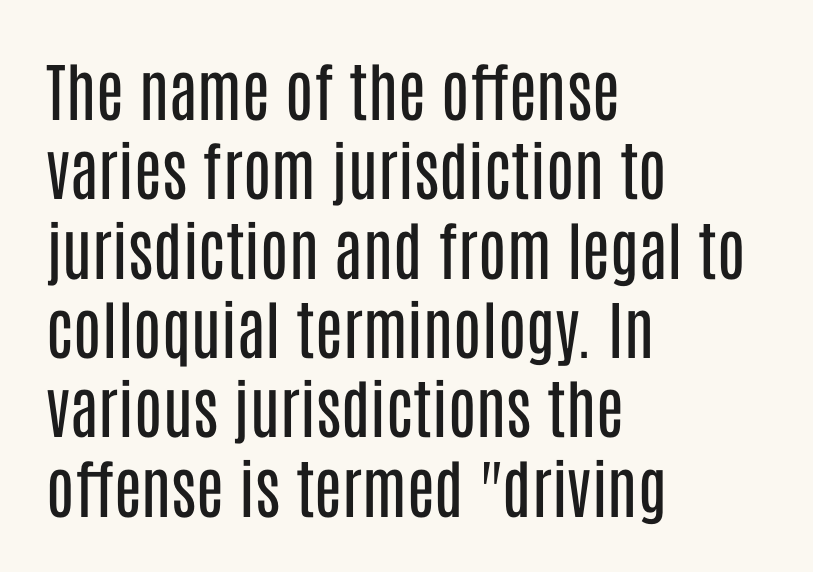
{"serif": "no", "italic": "no", "bold": "no", "weight": "regular", "width": "condensed", "stroke_contrast": "low", "x_height": "large", "monospaced": "no", "underline": "no", "align": "left", "line_spacing_ratio": 1.24, "letter_spacing": "normal", "letter_spacing_em": 0.0, "glyph_px": 64}
